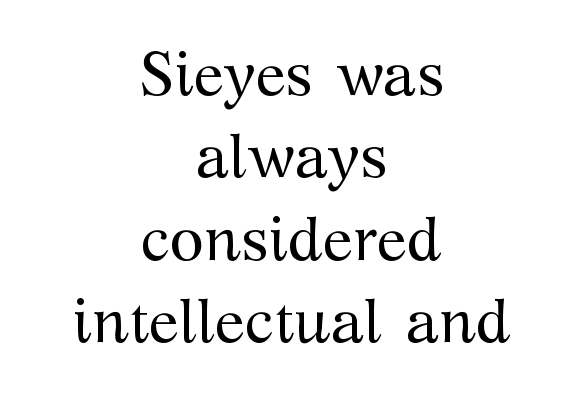
Visually the block forms a symmetrical silhouette, jagged on both flanks. Notice how descenders clear the ascenders below comfortably — that's standard leading. Unlike a clean sans, this face finishes its strokes with serifs. The passage shown is not underscored anywhere. The passage shown has conventional tracking throughout. Is the type heavy? It reads as light-to-regular instead.
